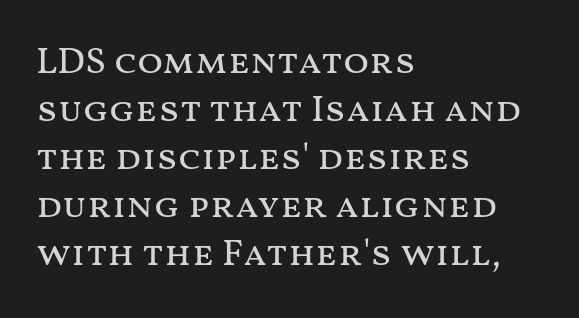
{"italic": "no", "bold": "no", "weight": "regular", "width": "wide", "stroke_contrast": "medium", "x_height": "medium", "monospaced": "no", "underline": "no", "align": "left", "line_spacing": "normal", "line_spacing_ratio": 1.26, "letter_spacing": "normal", "letter_spacing_em": 0.0, "glyph_px": 38}
